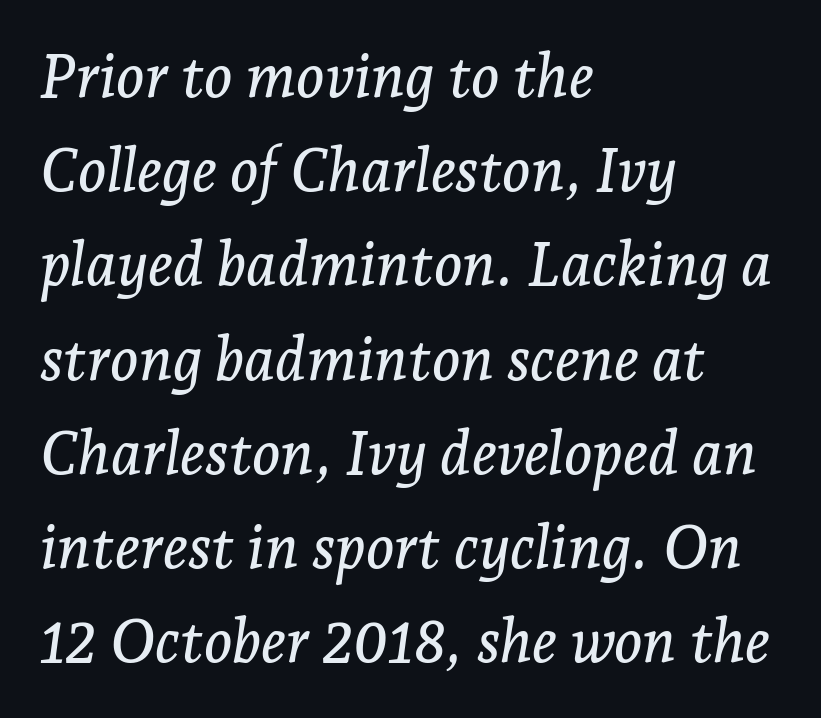
{"serif": "yes", "italic": "yes", "lean": "right", "slant_degrees": 7, "width": "normal", "stroke_contrast": "low", "x_height": "medium", "monospaced": "no", "underline": "no", "align": "left", "line_spacing": "normal", "line_spacing_ratio": 1.57, "letter_spacing": "normal", "letter_spacing_em": 0.0, "glyph_px": 60}
